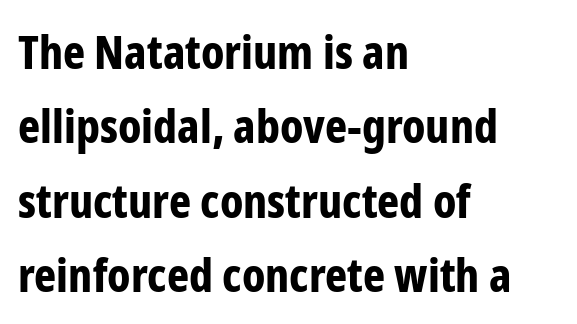
The image shows 47 px bold, condensed sans-serif type, upright; set left-aligned, normal line spacing (1.58x), normal letter spacing, not underlined; low stroke contrast and a medium x-height.
